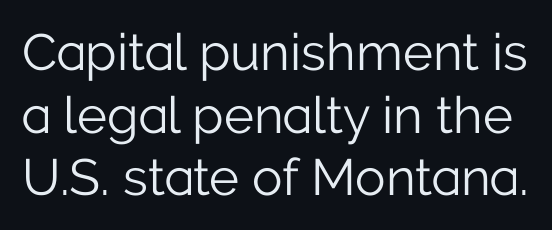
Nobody touched the tracking dial on this one. Vertical stems look standard width or narrower in stroke. Is this a fixed-width face? No — the glyphs have proportional, varying widths. The lettering holds an erect, upright posture throughout.
